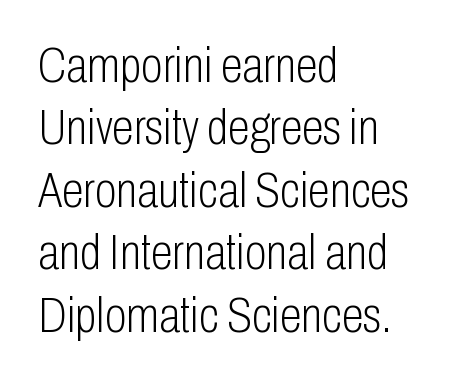
The typesetter chose a ragged-right arrangement here. The face used here is proportionally spaced, like ordinary book or web type. These glyphs show unthickened strokes, regular width or finer. The letterforms sit shoulder to shoulder at normal distance.
